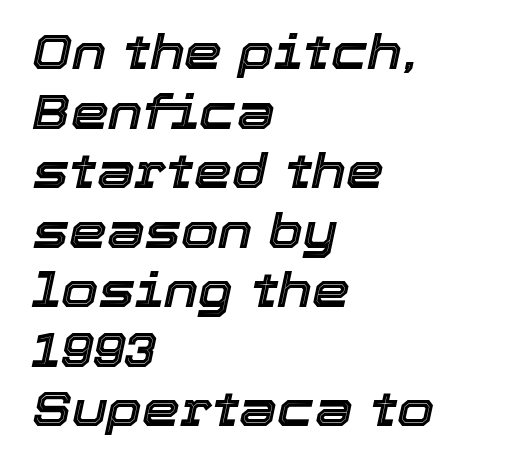
Q: Is the text italic (slanted)? A: Yes, it leans right by about 12 degrees.
Q: Is the text underlined? A: No.
Q: How is the paragraph aligned? A: Left-aligned.
Q: Is the spacing between letters normal or unusually wide? A: Normal.
Q: Width (condensed, normal, or wide)? A: Normal.
Q: x-height? A: Medium.
Q: Monospaced? A: No.
